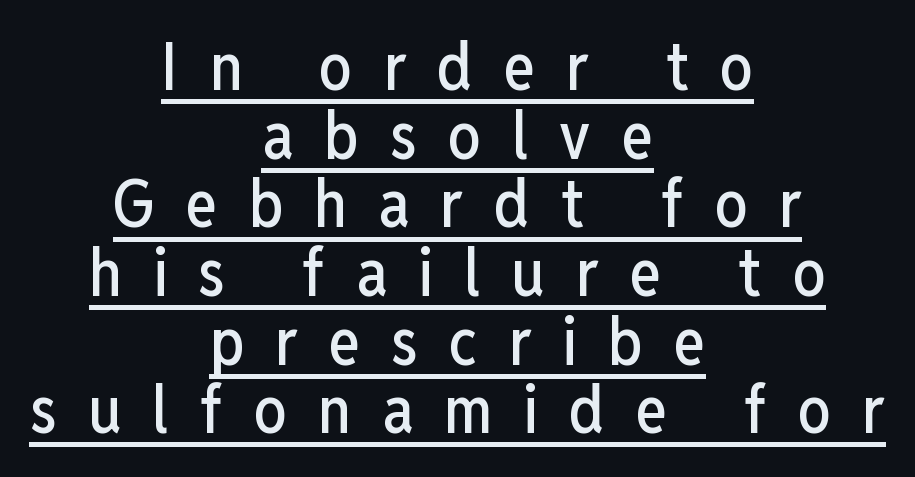
The image shows 66 px condensed sans-serif type, upright; set centered, tight line spacing (1.04x), unusually wide letter spacing (+0.47 em), underlined; low stroke contrast and a medium x-height.
